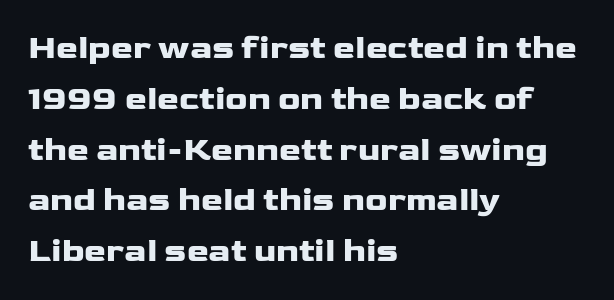
Q: Is the text bold? A: Yes.
Q: Is the text italic (slanted)? A: No, it is upright.
Q: Is the typeface a serif or a sans-serif typeface? A: Sans-serif.
Q: Is the text underlined? A: No.
Q: How is the paragraph aligned? A: Left-aligned.
Q: Is the spacing between letters normal or unusually wide? A: Normal.
Q: Is the spacing between lines tight, normal or loose? A: Normal.
Q: Width (condensed, normal, or wide)? A: Wide.
Q: Stroke contrast? A: Low.
Q: x-height? A: Medium.
Q: Monospaced? A: No.
